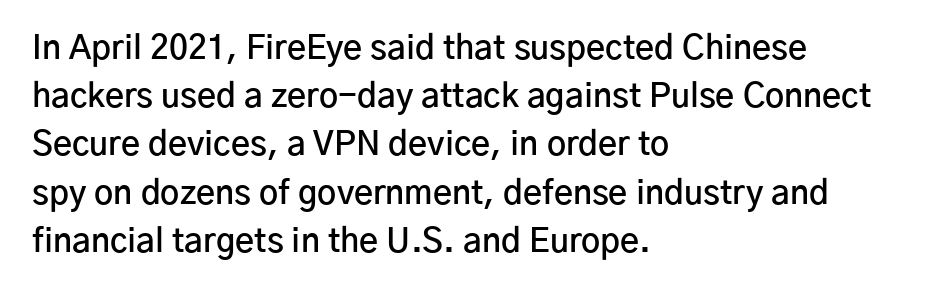
The image shows 33 px semibold sans-serif type, upright; set left-aligned, normal line spacing (1.46x), normal letter spacing, not underlined; low stroke contrast and a medium x-height.
